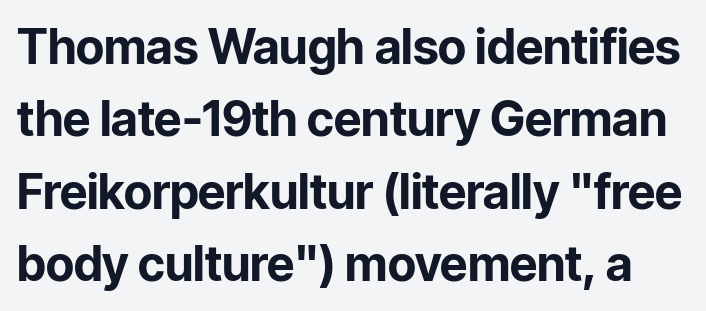
{"serif": "no", "italic": "no", "bold": "yes", "weight": "bold", "width": "normal", "stroke_contrast": "low", "x_height": "medium", "monospaced": "no", "underline": "no", "line_spacing": "normal", "line_spacing_ratio": 1.51, "letter_spacing": "normal", "letter_spacing_em": 0.0, "glyph_px": 48}
